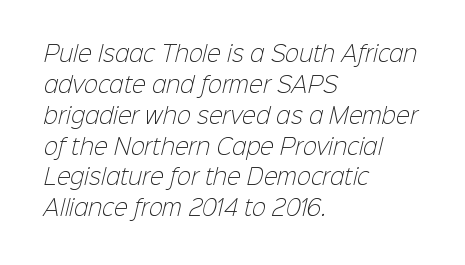
Q: Is the text bold? A: No.
Q: Is the text underlined? A: No.
Q: How is the paragraph aligned? A: Left-aligned.
Q: Is the spacing between letters normal or unusually wide? A: Normal.
Q: Is the spacing between lines tight, normal or loose? A: Normal.
